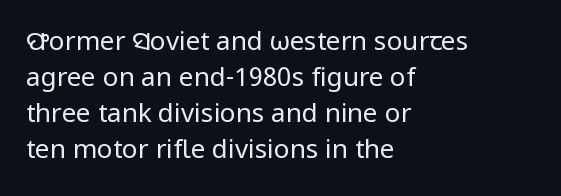
The image shows 26 px text type, upright; set left-aligned, normal line spacing (1.39x), normal letter spacing, not underlined.
